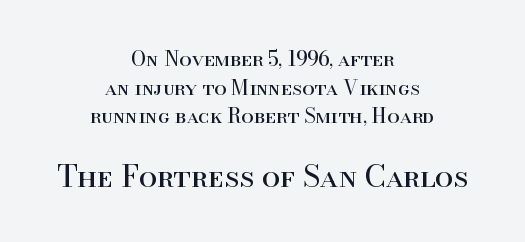
Q: Is the text bold? A: No.
Q: Is the text italic (slanted)? A: No, it is upright.
Q: Is the typeface a serif or a sans-serif typeface? A: Serif.
Q: Is the text underlined? A: No.
Q: How is the paragraph aligned? A: Centered.
Q: Is the spacing between letters normal or unusually wide? A: Normal.
Q: Is the spacing between lines tight, normal or loose? A: Normal.
Q: Which block of text is set in a larger size, the first (top) or the second (bottom)? A: The second (bottom) one.
Q: Width (condensed, normal, or wide)? A: Normal.
Q: Stroke contrast? A: High.
Q: x-height? A: Small.
Q: Monospaced? A: No.
